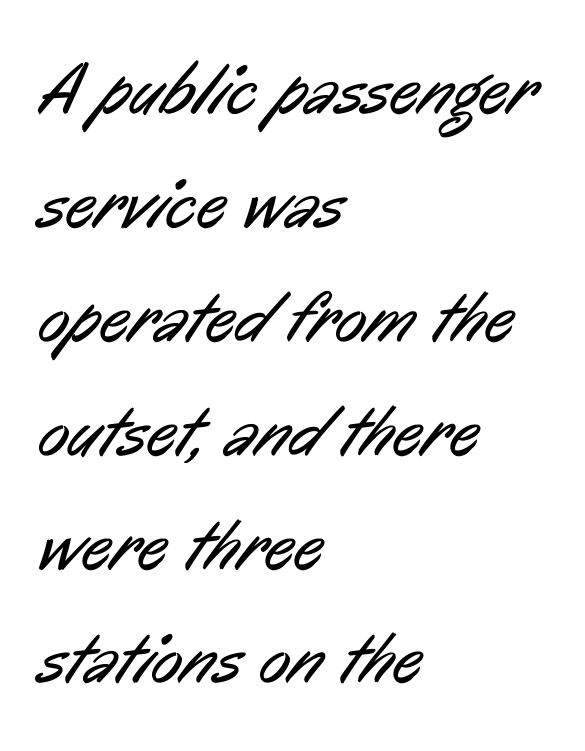
{"serif": "no", "bold": "no", "weight": "regular", "width": "condensed", "stroke_contrast": "low", "x_height": "medium", "monospaced": "no", "underline": "no", "align": "left", "line_spacing": "normal", "line_spacing_ratio": 1.56, "letter_spacing": "normal", "letter_spacing_em": 0.0, "glyph_px": 73}
